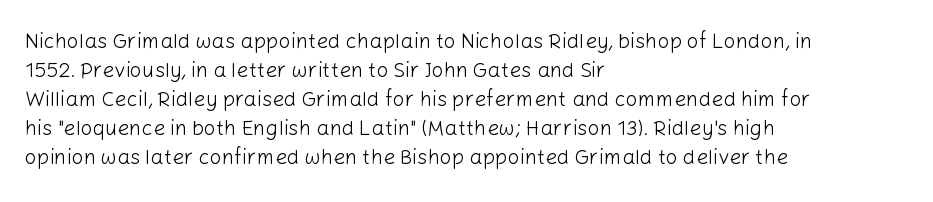
Letters rest on an invisible, unmarked baseline. Heaviness? Minimal to ordinary, like unemphasized prose. The rendering anchors every line to the left-hand side. The line-height multiplier appears to be the usual default.
